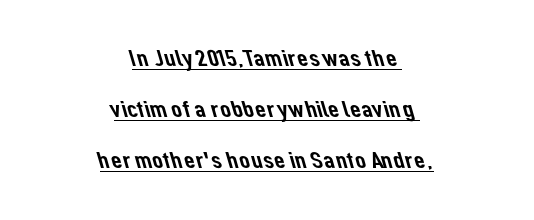
The image shows 24 px text type; set centered, loose line spacing (2.13x), normal letter spacing, underlined.
